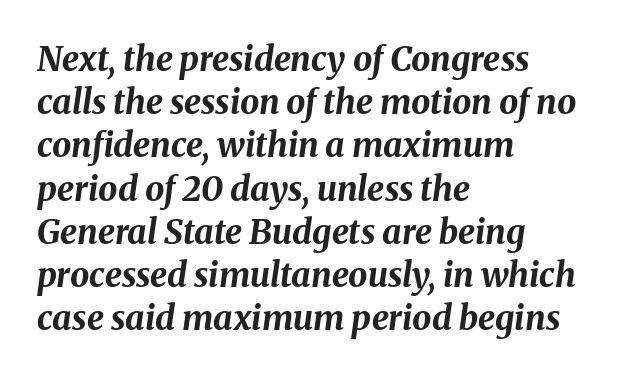
{"italic": "yes", "lean": "right", "slant_degrees": 8, "bold": "yes", "weight": "bold", "width": "normal", "stroke_contrast": "medium", "x_height": "medium", "monospaced": "no", "underline": "no", "align": "left", "line_spacing": "normal", "line_spacing_ratio": 1.27, "letter_spacing": "normal", "letter_spacing_em": 0.0, "glyph_px": 34}
